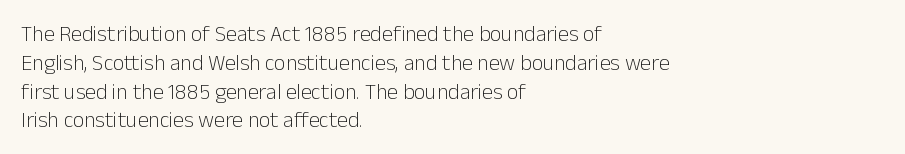
Q: Is the text bold? A: No.
Q: Is the text italic (slanted)? A: No, it is upright.
Q: Is the text underlined? A: No.
Q: How is the paragraph aligned? A: Left-aligned.
Q: Is the spacing between letters normal or unusually wide? A: Normal.
Q: Is the spacing between lines tight, normal or loose? A: Normal.
